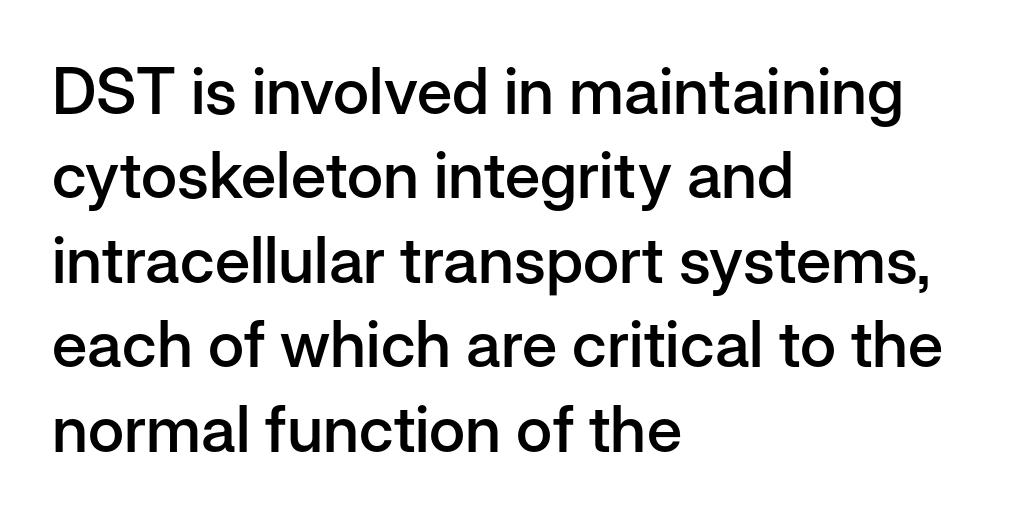
{"serif": "no", "italic": "no", "bold": "semi", "weight": "semibold", "width": "normal", "stroke_contrast": "low", "x_height": "medium", "monospaced": "no", "underline": "no", "align": "left", "line_spacing": "normal", "line_spacing_ratio": 1.32, "letter_spacing": "normal", "letter_spacing_em": 0.0, "glyph_px": 64}
